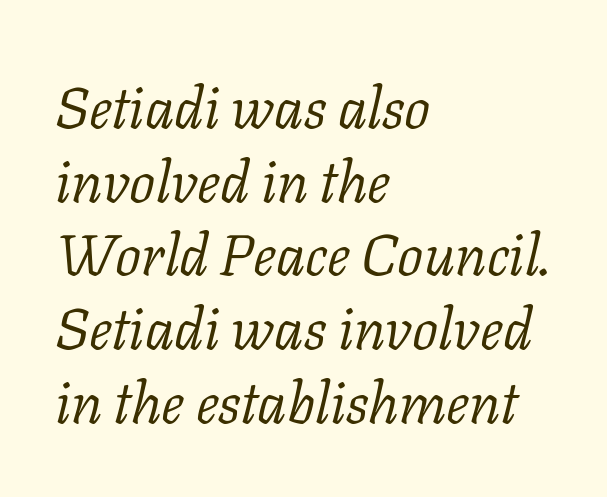
The image shows 58 px light serif type, italic (leaning right); set left-aligned, normal line spacing (1.27x), normal letter spacing, not underlined; low stroke contrast and a medium x-height.
